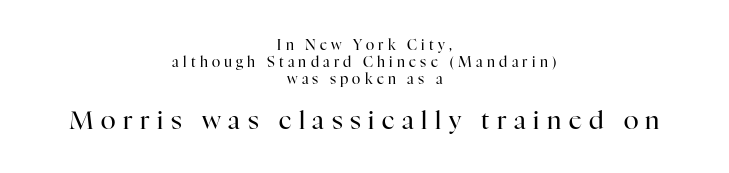
Of the two passages, the one underneath uses the larger point size. The tracking jumps out immediately: characters are airy and widely separated. Stem width sits at or under what a default text font uses. Rule under the text: the space is simply empty. Visually the block forms a symmetrical silhouette, jagged on both flanks.
